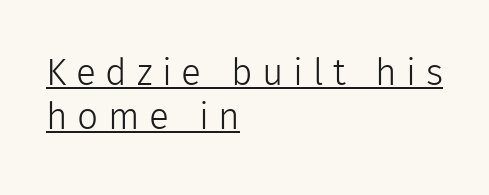
Weight: not bold — regular or lighter. This sample uses an upright cut, with every glyph sitting square on the baseline. Line beginnings align vertically; line endings do not. Each letter's strokes conclude bluntly, with no projecting serifs. Note the varied advance widths — an 'i' is clearly narrower than an 'm'.
